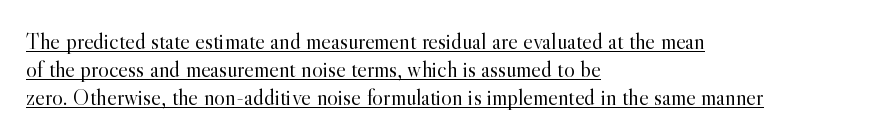
Q: Is the text bold? A: No.
Q: Is the text italic (slanted)? A: No, it is upright.
Q: Is the text underlined? A: Yes.
Q: How is the paragraph aligned? A: Left-aligned.
Q: Is the spacing between letters normal or unusually wide? A: Normal.
